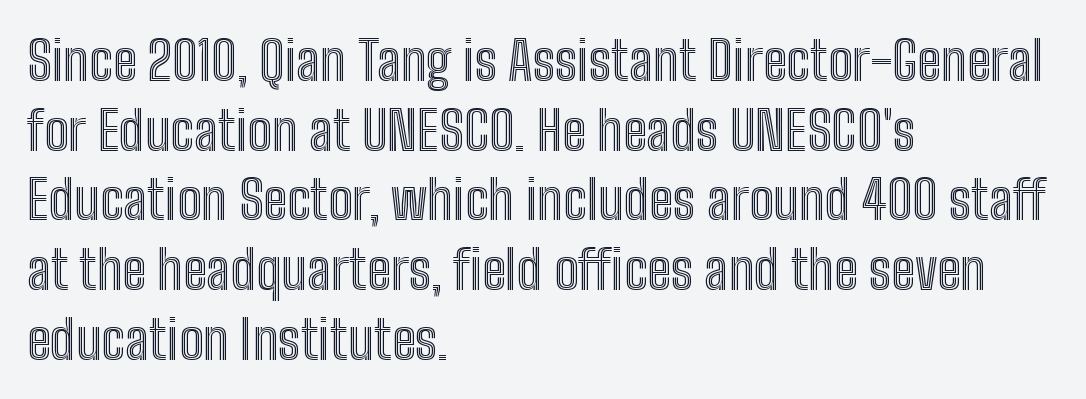
The image shows 54 px condensed type, upright; set left-aligned, normal line spacing (1.29x), normal letter spacing, not underlined; a medium x-height.
